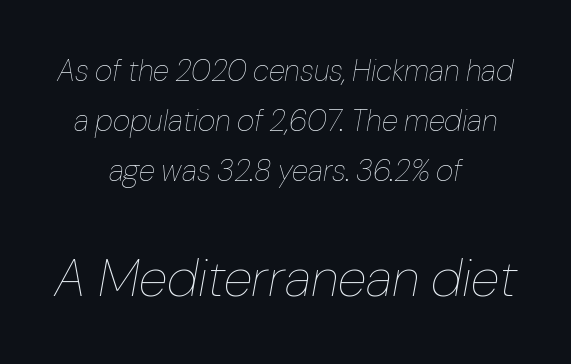
The image shows 53 px thin type, italic (leaning right); set centered, normal line spacing (1.66x), normal letter spacing, not underlined; the second (bottom) block is 1.77x larger; low stroke contrast and a medium x-height.
